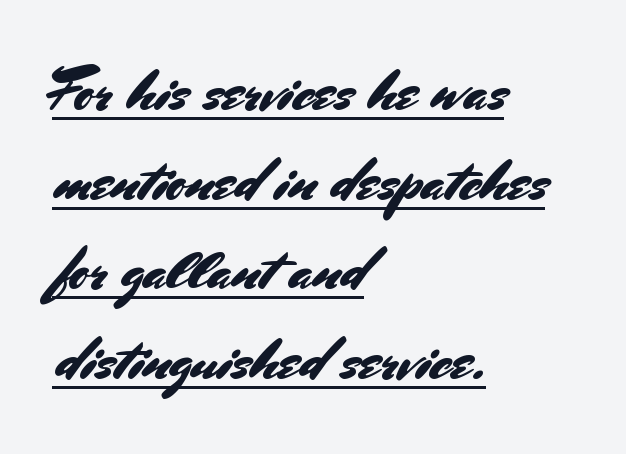
The image shows 59 px sans-serif type; set left-aligned, normal line spacing (1.52x), normal letter spacing, underlined; medium stroke contrast and a small x-height.
